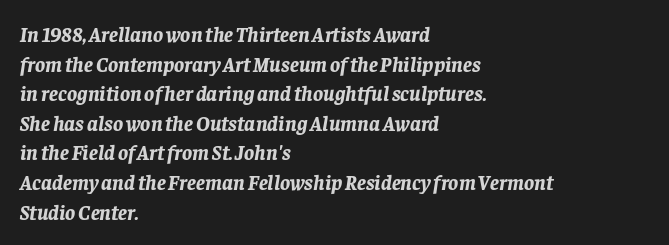
Q: Is the text bold? A: Yes.
Q: Is the text italic (slanted)? A: Yes, it leans right by about 8 degrees.
Q: Is the text underlined? A: No.
Q: How is the paragraph aligned? A: Left-aligned.
Q: Is the spacing between letters normal or unusually wide? A: Normal.
Q: Is the spacing between lines tight, normal or loose? A: Normal.
